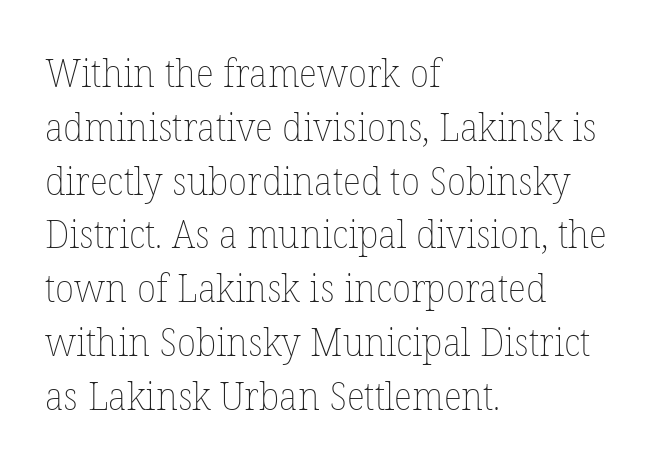
The image shows 39 px thin type, upright; set left-aligned, normal line spacing (1.38x), normal letter spacing, not underlined; low stroke contrast and a medium x-height.
